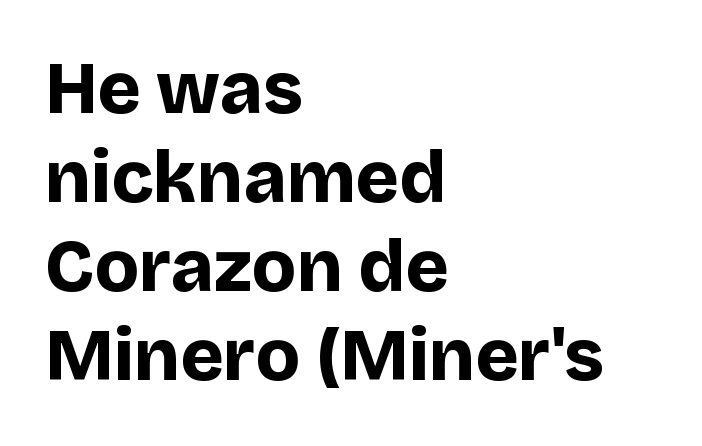
Grotesque or geometric, the face here clearly has no serifs. Does the copy run flush right? No — it runs flush left. Nope, not italic — everything's standing straight. There is no visible air inserted between adjacent glyphs. Just letters on the line, the space beneath them empty. The rendering uses natural spacing where letterforms have individual widths.
